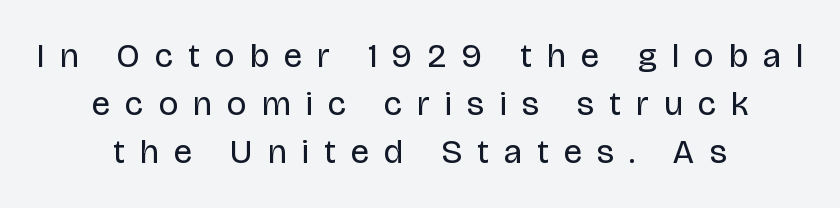
Q: Is the text bold? A: No.
Q: Is the text italic (slanted)? A: No, it is upright.
Q: Is the typeface a serif or a sans-serif typeface? A: Sans-serif.
Q: Is the text underlined? A: No.
Q: How is the paragraph aligned? A: Centered.
Q: Is the spacing between letters normal or unusually wide? A: Unusually wide.
Q: Is the spacing between lines tight, normal or loose? A: Normal.
Q: Width (condensed, normal, or wide)? A: Normal.
Q: Stroke contrast? A: Low.
Q: x-height? A: Large.
Q: Monospaced? A: No.
